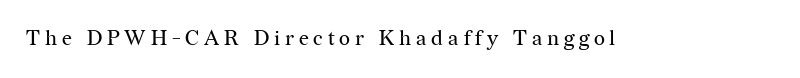
Q: Is the text bold? A: No.
Q: Is the text italic (slanted)? A: No, it is upright.
Q: Is the text underlined? A: No.
Q: Is the spacing between letters normal or unusually wide? A: Unusually wide.
